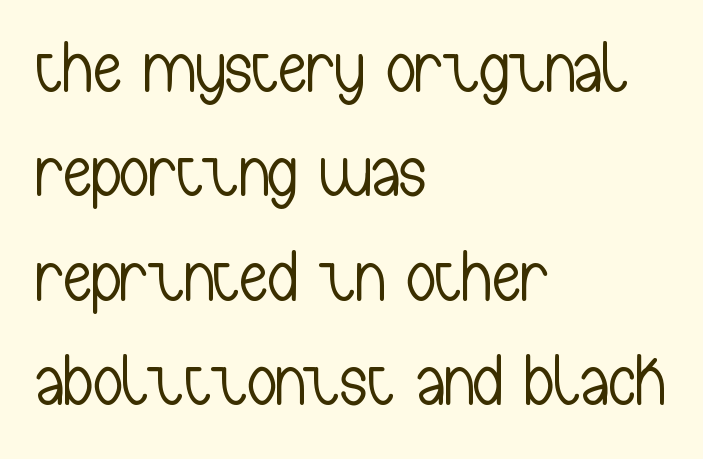
{"serif": "no", "italic": "no", "bold": "no", "weight": "light", "width": "condensed", "stroke_contrast": "low", "x_height": "medium", "monospaced": "no", "underline": "no", "align": "left", "line_spacing": "normal", "line_spacing_ratio": 1.45, "letter_spacing": "normal", "letter_spacing_em": 0.0, "glyph_px": 72}
